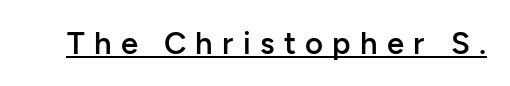
The image shows 31 px semibold sans-serif type, upright; set unusually wide letter spacing (+0.3 em), underlined; low stroke contrast and a medium x-height.
